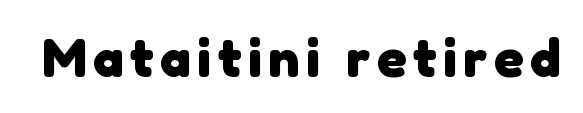
{"serif": "no", "bold": "yes", "weight": "heavy", "width": "normal", "stroke_contrast": "low", "x_height": "medium", "monospaced": "no", "underline": "no", "glyph_px": 55}
